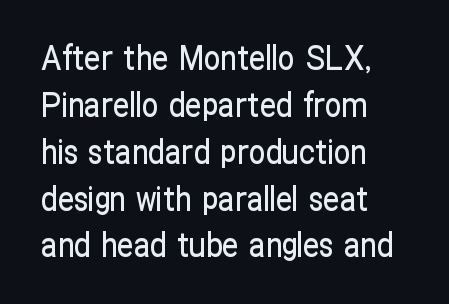
The image shows 33 px condensed sans-serif type, upright; set left-aligned, normal line spacing (1.42x), normal letter spacing, not underlined; low stroke contrast and a medium x-height.
